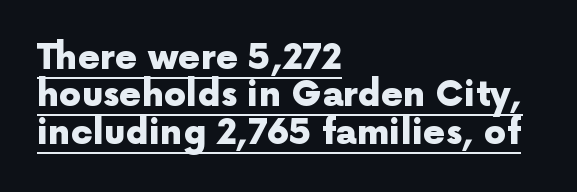
{"serif": "no", "italic": "no", "bold": "yes", "weight": "heavy", "width": "normal", "x_height": "medium", "monospaced": "no", "underline": "yes", "align": "left", "line_spacing": "tight", "line_spacing_ratio": 1.07, "letter_spacing": "normal", "letter_spacing_em": 0.0, "glyph_px": 35}
